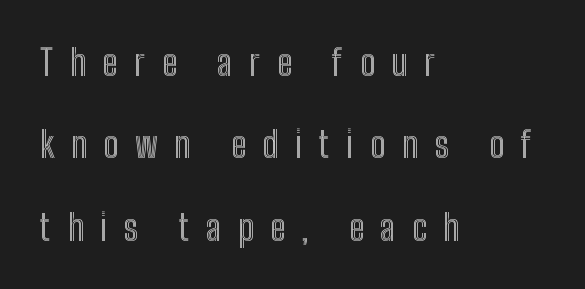
Q: Is the text italic (slanted)? A: No, it is upright.
Q: Is the text underlined? A: No.
Q: How is the paragraph aligned? A: Left-aligned.
Q: Is the spacing between letters normal or unusually wide? A: Unusually wide.
Q: Is the spacing between lines tight, normal or loose? A: Loose.
Q: Width (condensed, normal, or wide)? A: Condensed.
Q: x-height? A: Medium.
Q: Monospaced? A: No.
